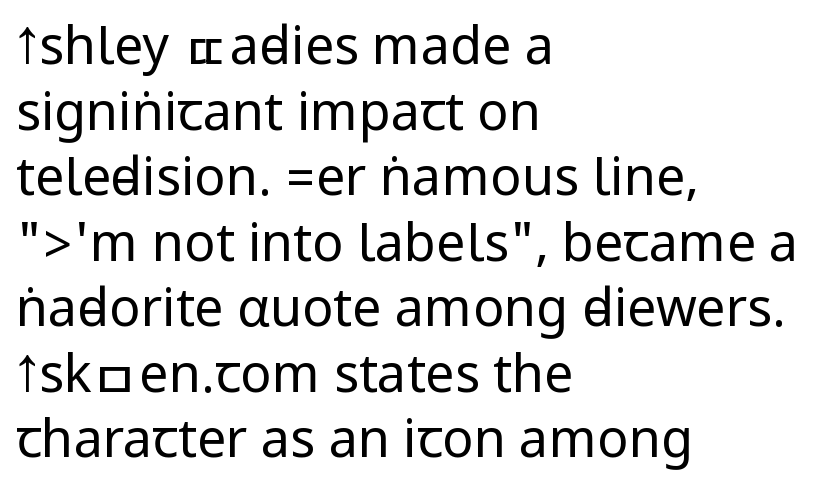
The image shows 52 px regular-weight, condensed sans-serif type, upright; set left-aligned, normal line spacing (1.26x), normal letter spacing, not underlined; low stroke contrast.
